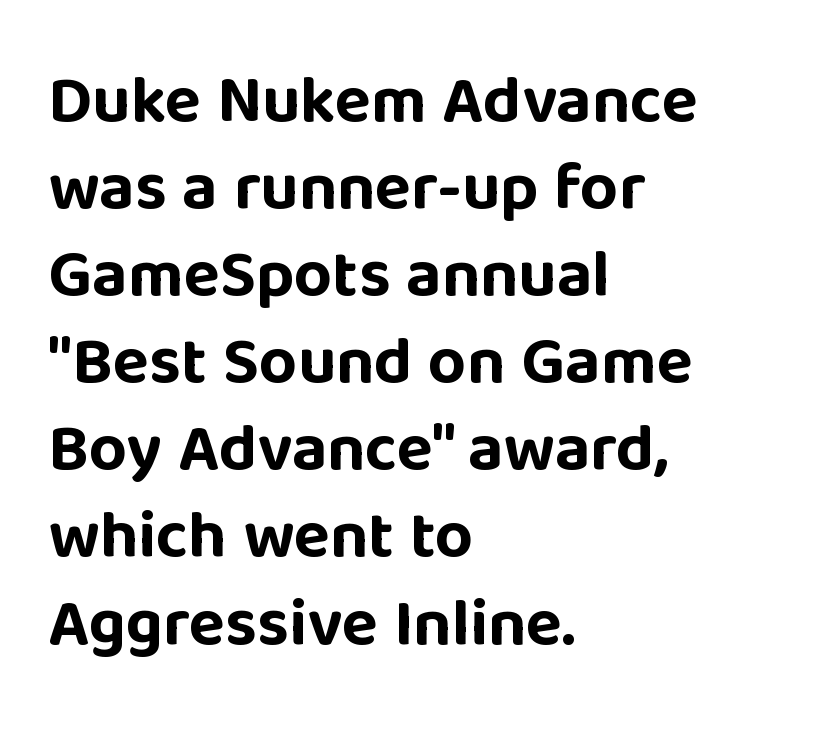
Q: Is the text bold? A: Yes.
Q: Is the text italic (slanted)? A: No, it is upright.
Q: Is the typeface a serif or a sans-serif typeface? A: Sans-serif.
Q: Is the text underlined? A: No.
Q: How is the paragraph aligned? A: Left-aligned.
Q: Is the spacing between letters normal or unusually wide? A: Normal.
Q: Is the spacing between lines tight, normal or loose? A: Normal.
Q: Width (condensed, normal, or wide)? A: Normal.
Q: Stroke contrast? A: Low.
Q: x-height? A: Large.
Q: Monospaced? A: No.
